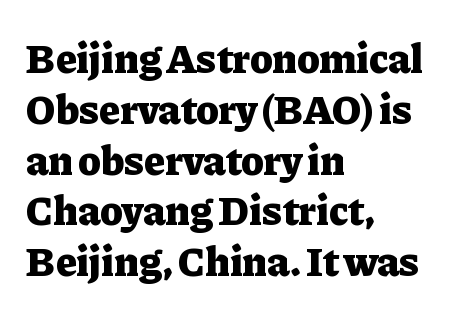
A student would call this left alignment; a typographer would say flush left, rag right. Italic? Not at all — the glyphs are vertical. Glyph-to-glyph distance matches everyday printed text. The type family on display is of the serif kind. Descender tails drop into unmarked territory. A typesetter would call this proportional, since set widths differ per character.
